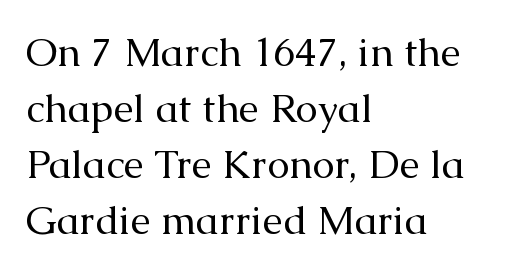
{"serif": "yes", "italic": "no", "bold": "no", "weight": "regular", "width": "normal", "stroke_contrast": "medium", "x_height": "medium", "monospaced": "no", "underline": "no", "align": "left", "line_spacing": "normal", "line_spacing_ratio": 1.4, "letter_spacing": "normal", "letter_spacing_em": 0.0, "glyph_px": 40}
